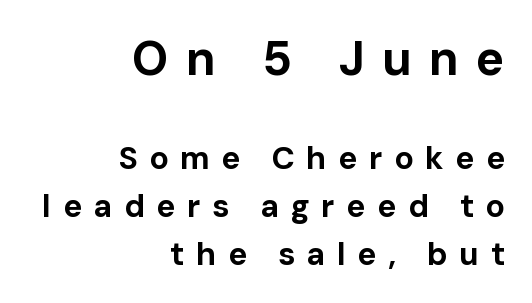
The image shows 48 px bold sans-serif type, upright; set right-aligned, normal line spacing (1.5x), unusually wide letter spacing (+0.36 em), not underlined; the first (top) block is 1.5x larger; low stroke contrast and a medium x-height.
